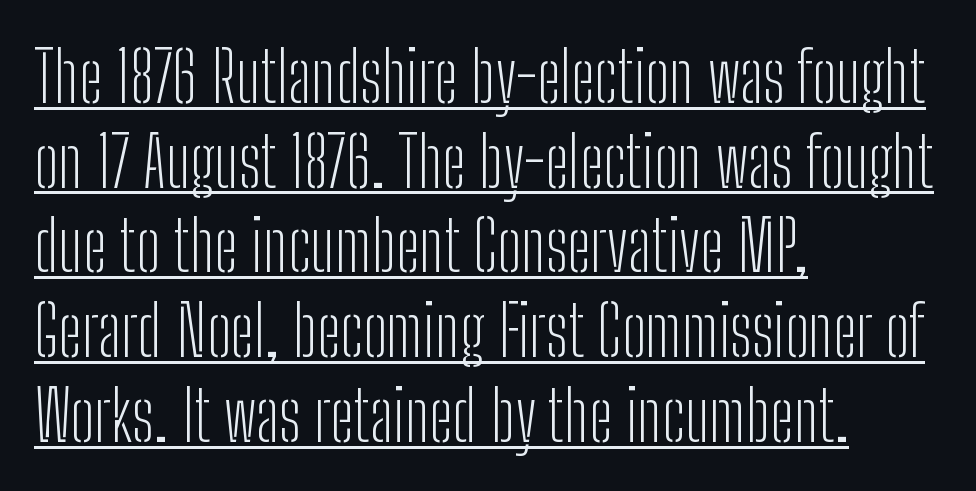
Q: Is the text bold? A: No.
Q: Is the text italic (slanted)? A: No, it is upright.
Q: Is the typeface a serif or a sans-serif typeface? A: Sans-serif.
Q: Is the text underlined? A: Yes.
Q: How is the paragraph aligned? A: Left-aligned.
Q: Is the spacing between letters normal or unusually wide? A: Normal.
Q: Width (condensed, normal, or wide)? A: Condensed.
Q: Stroke contrast? A: Low.
Q: x-height? A: Medium.
Q: Monospaced? A: No.
